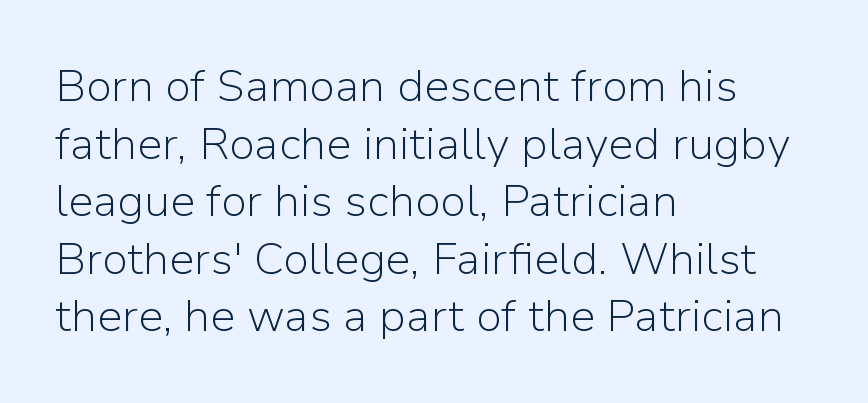
Q: Is the text bold? A: No.
Q: Is the text italic (slanted)? A: No, it is upright.
Q: Is the typeface a serif or a sans-serif typeface? A: Sans-serif.
Q: Is the text underlined? A: No.
Q: How is the paragraph aligned? A: Left-aligned.
Q: Is the spacing between letters normal or unusually wide? A: Normal.
Q: Is the spacing between lines tight, normal or loose? A: Normal.
Q: Width (condensed, normal, or wide)? A: Normal.
Q: Stroke contrast? A: Low.
Q: x-height? A: Medium.
Q: Monospaced? A: No.
